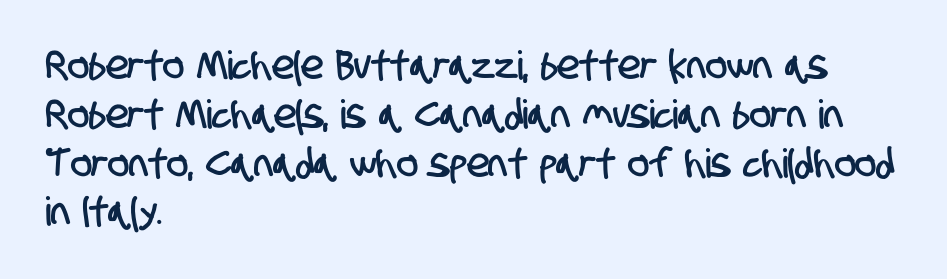
Does the copy run flush right? No — it runs flush left. Varying glyph widths throughout — classic text-font behaviour. Plain, unruled lines of type. Serif or sans? Sans — the stroke terminals are bare. Students, note that the glyphs here touch the page at normal intervals.
